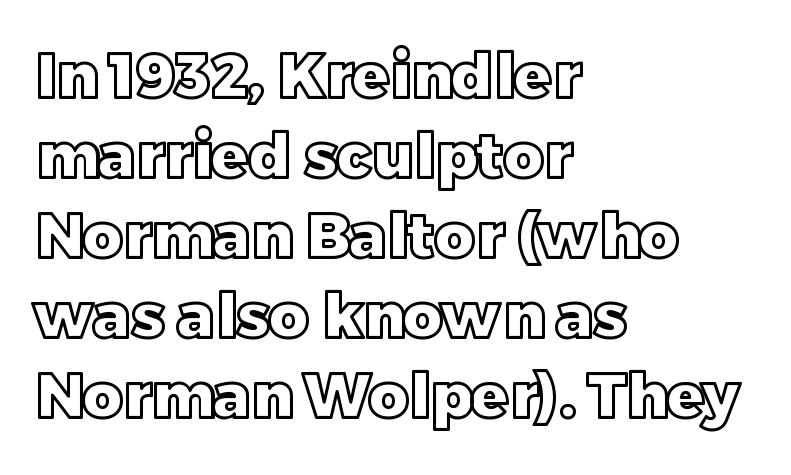
{"italic": "no", "width": "normal", "x_height": "large", "monospaced": "no", "underline": "no", "align": "left", "line_spacing": "normal", "line_spacing_ratio": 1.31, "letter_spacing": "normal", "letter_spacing_em": 0.0, "glyph_px": 61}
